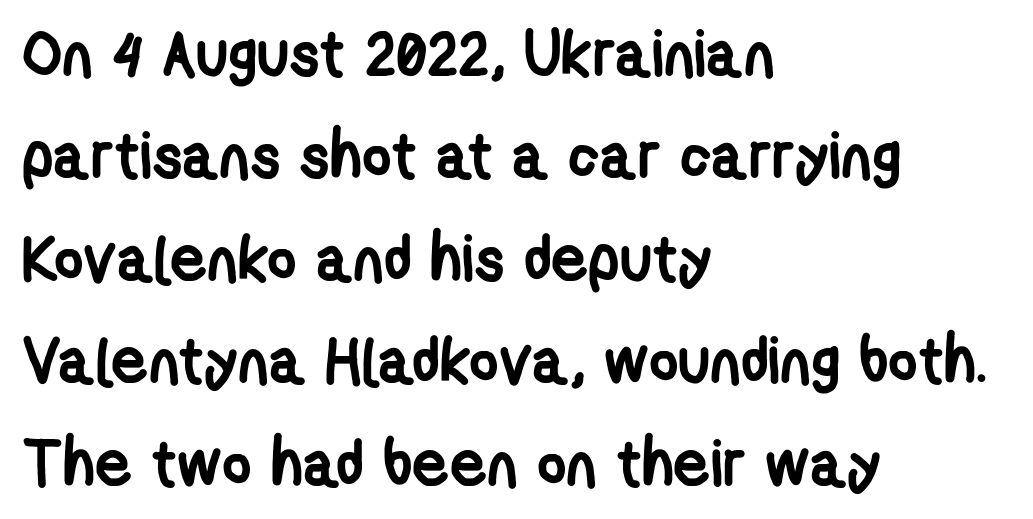
{"serif": "no", "bold": "yes", "weight": "semibold", "width": "condensed", "stroke_contrast": "low", "x_height": "medium", "monospaced": "no", "underline": "no", "align": "left", "line_spacing": "normal", "line_spacing_ratio": 1.6, "letter_spacing": "normal", "letter_spacing_em": 0.0, "glyph_px": 64}
